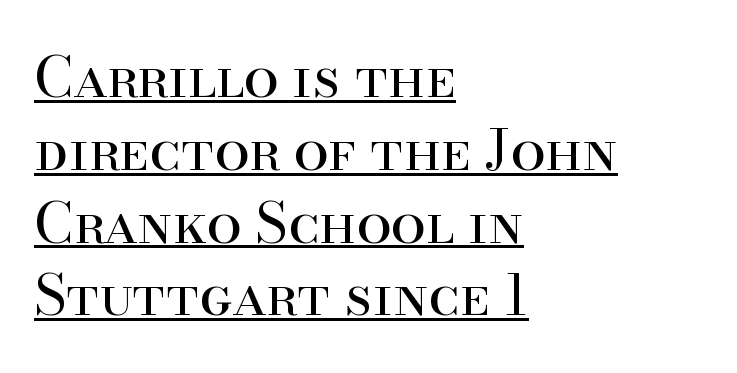
The vertical gap from one line to the next is medium. A typographer would call this underscored text. Examine the stroke ends and you'll spot serifs. This rendering uses left alignment, leaving the right contour irregular.
